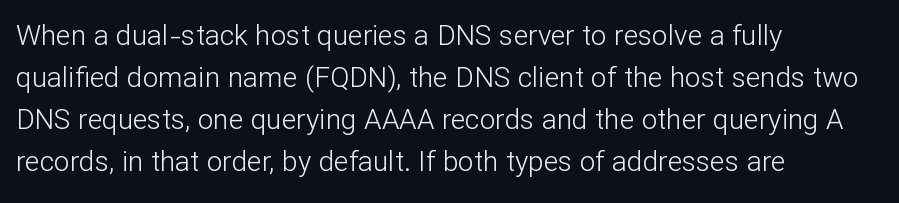
{"serif": "no", "italic": "no", "bold": "no", "weight": "light", "width": "normal", "stroke_contrast": "low", "x_height": "medium", "monospaced": "no", "underline": "no", "align": "left", "line_spacing": "normal", "line_spacing_ratio": 1.5, "letter_spacing": "normal", "letter_spacing_em": 0.0, "glyph_px": 28}
